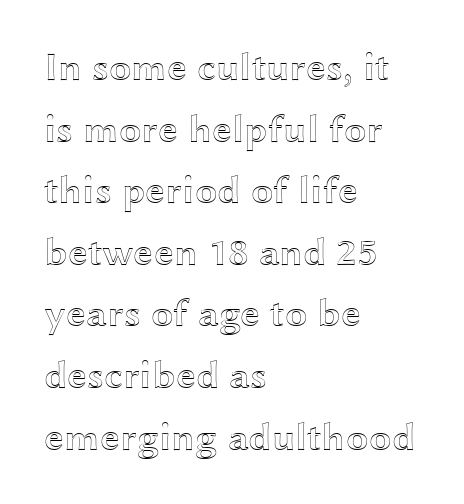
{"italic": "no", "width": "wide", "x_height": "medium", "monospaced": "no", "underline": "no", "align": "left", "line_spacing": "normal", "line_spacing_ratio": 1.54, "letter_spacing": "normal", "letter_spacing_em": 0.0, "glyph_px": 40}
